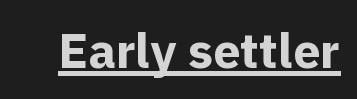
Q: Is the text bold? A: Yes.
Q: Is the text italic (slanted)? A: No, it is upright.
Q: Is the typeface a serif or a sans-serif typeface? A: Sans-serif.
Q: Is the text underlined? A: Yes.
Q: Is the spacing between letters normal or unusually wide? A: Normal.
Q: Width (condensed, normal, or wide)? A: Normal.
Q: x-height? A: Medium.
Q: Monospaced? A: No.
